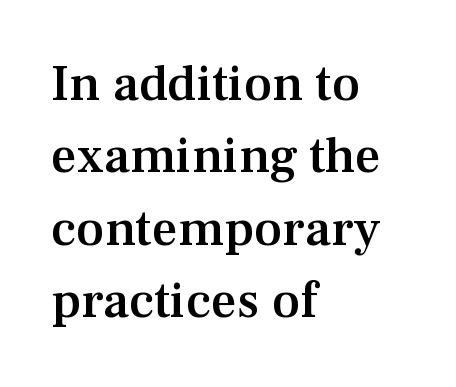
No italicization has been applied; the sample stays upright. No extra tracking has been applied to these lines. What's the leading like? Ordinary, nothing unusual. Typographically, this falls in the serif category.
